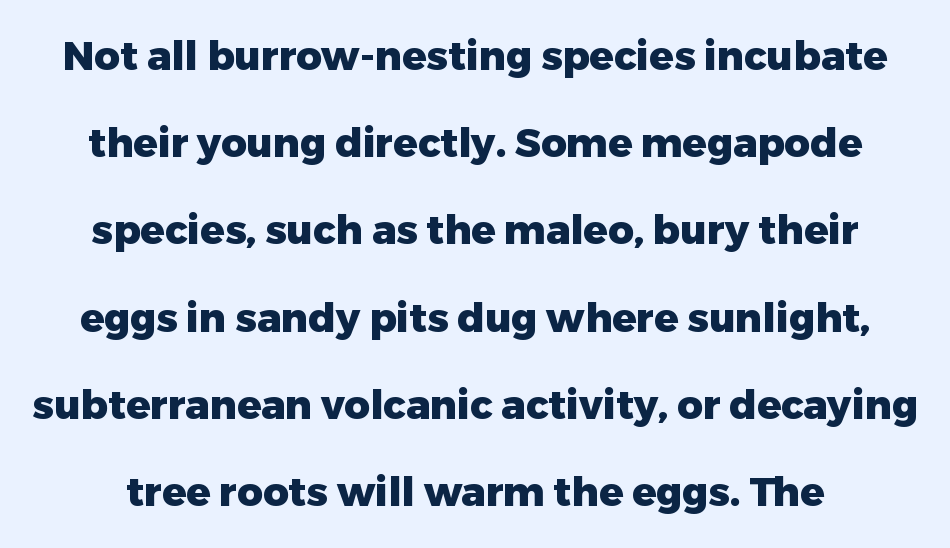
You could not count columns in this text — the font is proportionally spaced. Words appear dense and cohesive because spacing is normal. The glyphs in this specimen are sans serif. Every stem runs plumb, perpendicular to the baseline. The words here are not underlined. A typesetter would call this leading open, well beyond the default.
